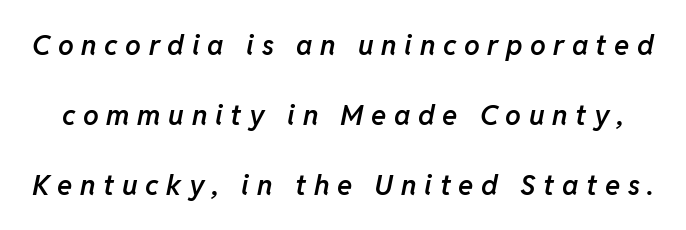
The image shows 28 px semibold type, italic (leaning right); set loose line spacing (2.5x), unusually wide letter spacing (+0.27 em), not underlined; low stroke contrast and a medium x-height.
